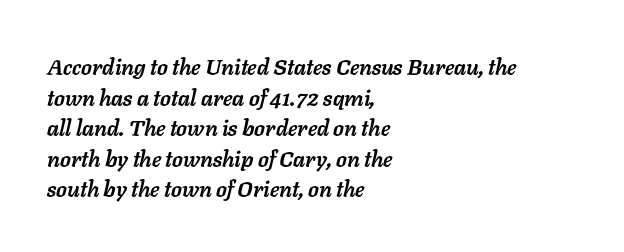
The image shows 22 px bold type, italic (leaning right); set left-aligned, normal line spacing (1.39x), normal letter spacing, not underlined.
